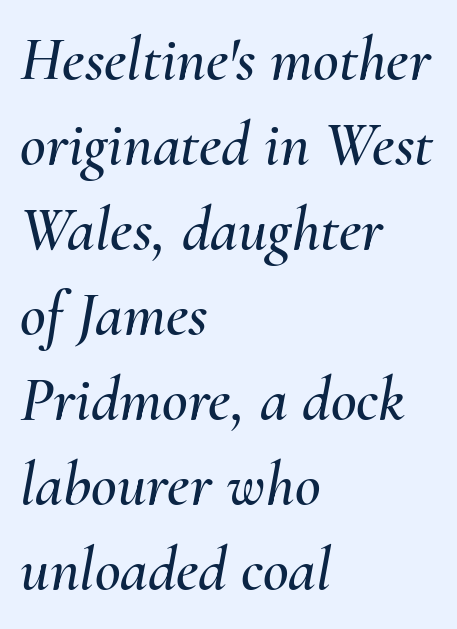
One glance says typical: line gaps are just what's usual. Every character sits at an angle, as italics do. This rendering features lettering with no underline. This sample has the flowing, uneven cadence of proportional lettering.
